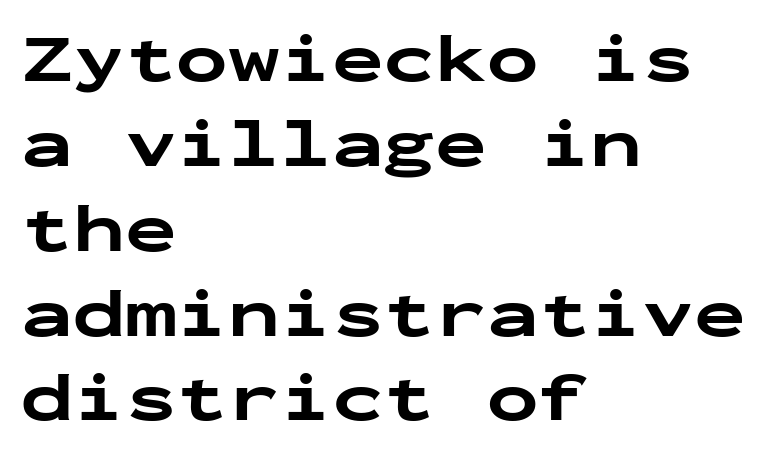
The image shows 69 px bold, wide sans-serif type, upright, monospaced; set left-aligned, line spacing 1.23x, normal letter spacing, not underlined; low stroke contrast and a medium x-height.
